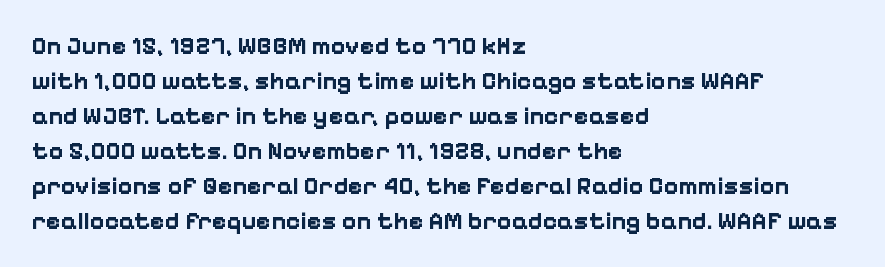
{"italic": "no", "bold": "yes", "underline": "no", "align": "left", "line_spacing": "normal", "line_spacing_ratio": 1.4, "letter_spacing": "normal", "letter_spacing_em": 0.0, "glyph_px": 25}
